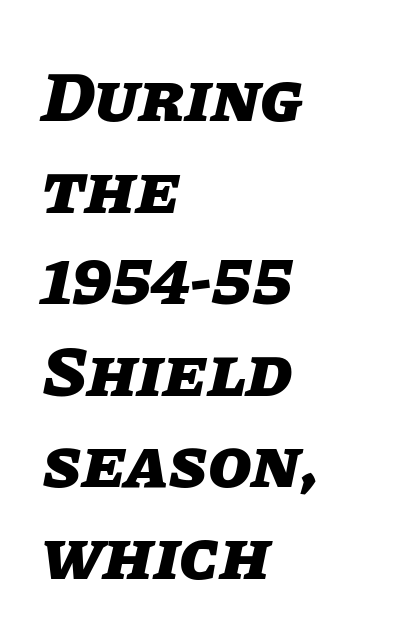
The image shows 71 px heavy type, italic (leaning right); set left-aligned, normal line spacing (1.29x), normal letter spacing, not underlined; low stroke contrast and a large x-height.
